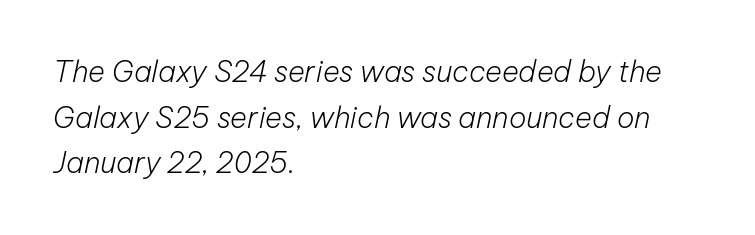
One glance says typical: line gaps are just what's usual. No extra tracking has been applied to these lines. Is the stroke heavy? The answer is a plain regular-or-lighter. Anything drawn beneath the words? Only blank space.
